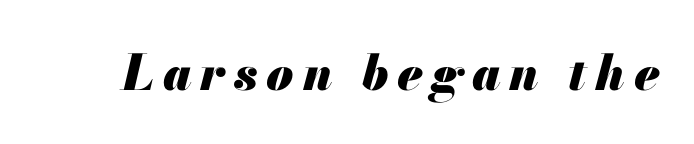
Q: Is the text bold? A: Yes.
Q: Is the text italic (slanted)? A: Yes, it leans right by about 13 degrees.
Q: Is the text underlined? A: No.
Q: Width (condensed, normal, or wide)? A: Normal.
Q: Stroke contrast? A: Medium.
Q: x-height? A: Small.
Q: Monospaced? A: No.
